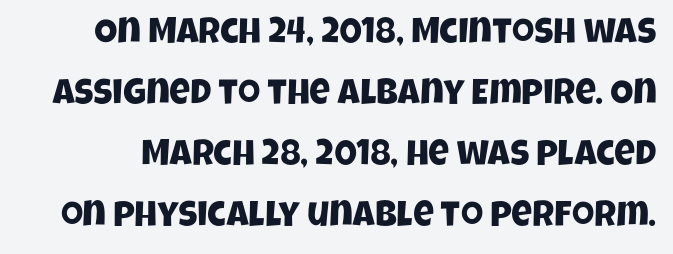
Q: Is the typeface a serif or a sans-serif typeface? A: Sans-serif.
Q: Is the text underlined? A: No.
Q: Is the spacing between letters normal or unusually wide? A: Normal.
Q: Is the spacing between lines tight, normal or loose? A: Normal.
Q: Width (condensed, normal, or wide)? A: Condensed.
Q: Stroke contrast? A: Low.
Q: x-height? A: Large.
Q: Monospaced? A: No.
